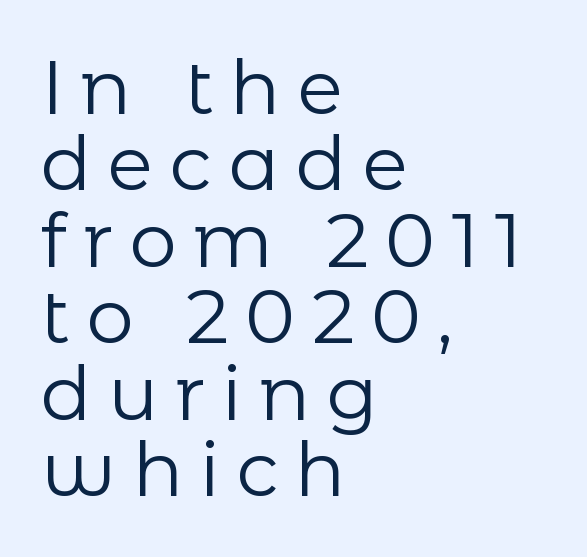
Typographically, this falls in the sans-serif category. These glyphs show unthickened strokes, regular width or finer. Here the designer chose a conventional face with non-uniform glyph widths. Tightly led — the rows are bunched. The letterforms stand isolated, each surrounded by extra space. Posture: vertical.
